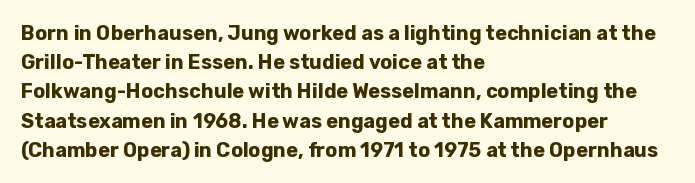
The glyphs are unaccompanied by any horizontal stroke below them. Line spacing here is normal. It's the straight-up-and-down kind of type. A dark, heavy texture on the line: the type is bold. The text block is weighted toward the left margin, trailing off unevenly rightward. Characters follow at the spacing the type designer built in.
